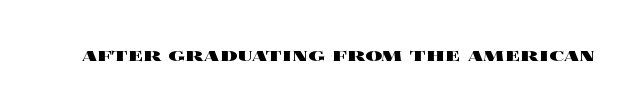
The letterforms sit shoulder to shoulder at normal distance. These lines were composed using upright roman letters. Check the space under the baseline: it is left empty. The sample has been set heavy, in full bold.
